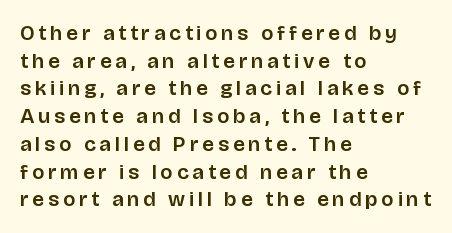
Q: Is the text italic (slanted)? A: No, it is upright.
Q: Is the text underlined? A: No.
Q: How is the paragraph aligned? A: Left-aligned.
Q: Is the spacing between lines tight, normal or loose? A: Normal.
